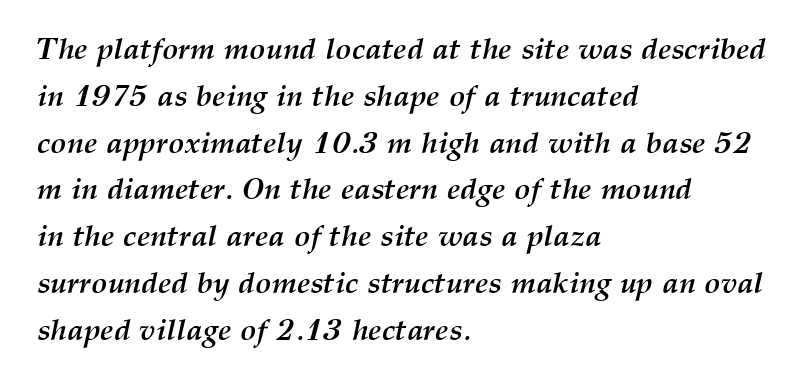
Q: Is the text bold? A: Yes.
Q: Is the text italic (slanted)? A: Yes, it leans right by about 12 degrees.
Q: Is the text underlined? A: No.
Q: How is the paragraph aligned? A: Left-aligned.
Q: Is the spacing between letters normal or unusually wide? A: Normal.
Q: Is the spacing between lines tight, normal or loose? A: Normal.
Q: Width (condensed, normal, or wide)? A: Normal.
Q: Stroke contrast? A: Medium.
Q: x-height? A: Medium.
Q: Monospaced? A: No.
